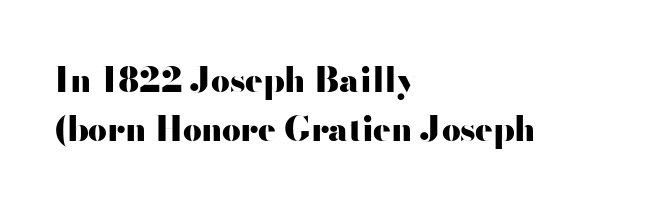
The rendering uses a moderate line-height, typical for paragraphs. Default kerning and tracking; the words read as compact shapes. The axis of the letterforms is exactly vertical. The ragged edge is on the right, which tells us the setting is flush left. On the weight axis this lands at bold, roughly 700.
